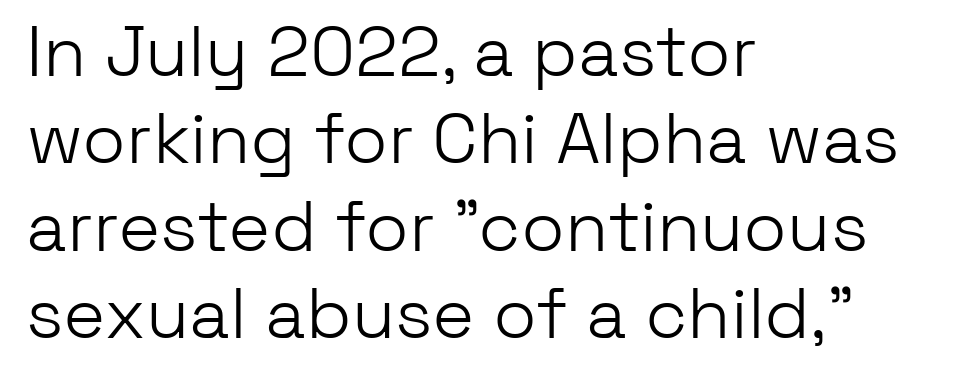
The image shows 71 px light sans-serif type, upright; set left-aligned, line spacing 1.23x, normal letter spacing, not underlined; low stroke contrast and a medium x-height.
